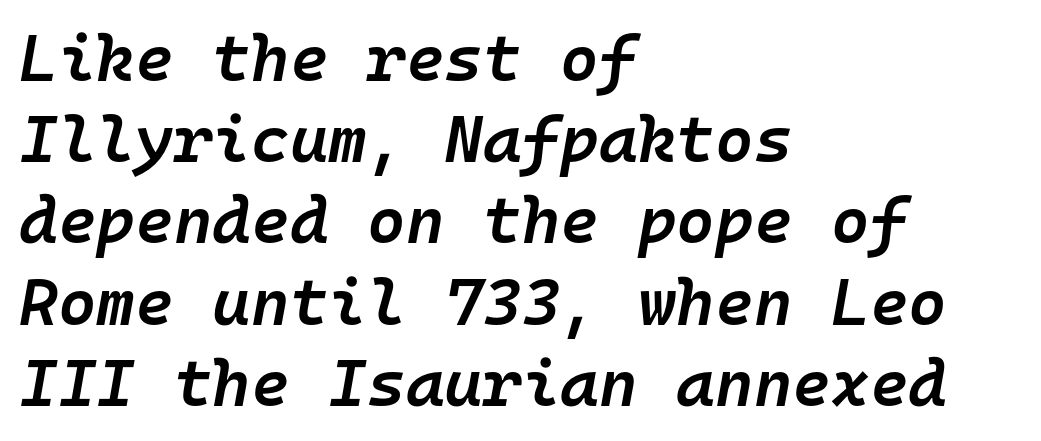
Short and long lines alike share a common starting point at left. The string is rendered with underlining switched off. The letters are slanted; this is an italic face. Spacing verdict: monospaced, one width for all characters. On the weight axis this lands at semibold, roughly 600. The horizontal fit of the characters is conventional and even.
